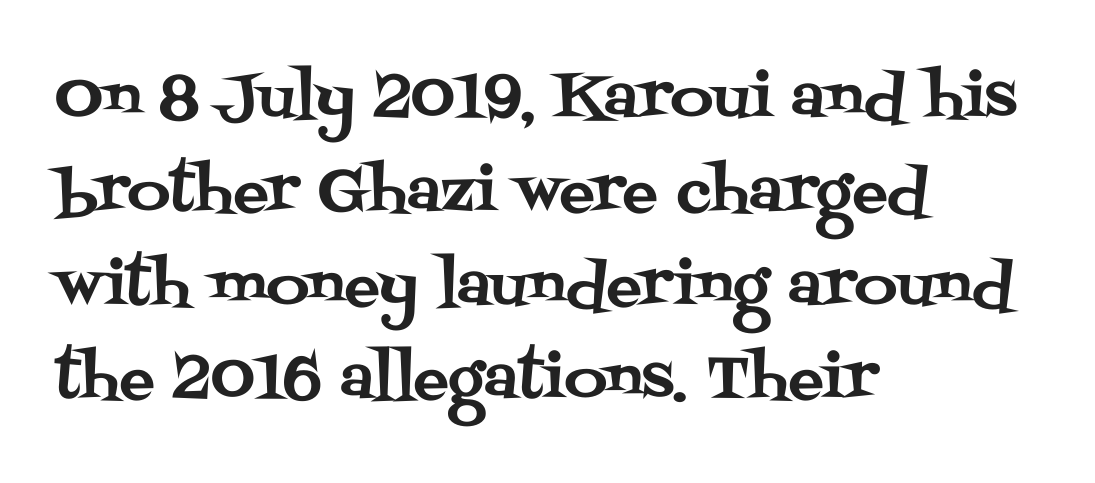
{"serif": "yes", "italic": "no", "width": "normal", "stroke_contrast": "medium", "x_height": "large", "monospaced": "no", "underline": "no", "align": "left", "line_spacing": "normal", "line_spacing_ratio": 1.59, "letter_spacing": "normal", "letter_spacing_em": 0.0, "glyph_px": 59}
